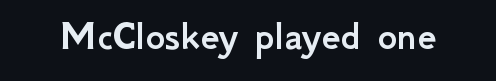
{"serif": "no", "italic": "no", "width": "normal", "stroke_contrast": "low", "x_height": "small", "monospaced": "no", "underline": "no", "letter_spacing": "normal", "letter_spacing_em": 0.0, "glyph_px": 42}
